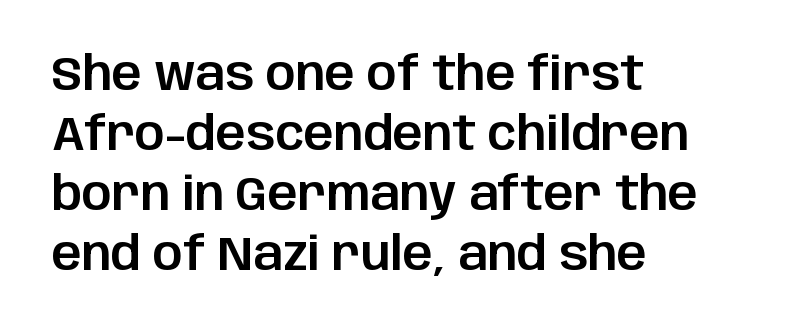
{"serif": "no", "italic": "no", "width": "normal", "stroke_contrast": "low", "x_height": "large", "monospaced": "no", "underline": "no", "align": "left", "line_spacing": "normal", "line_spacing_ratio": 1.28, "letter_spacing": "normal", "letter_spacing_em": 0.0, "glyph_px": 47}
